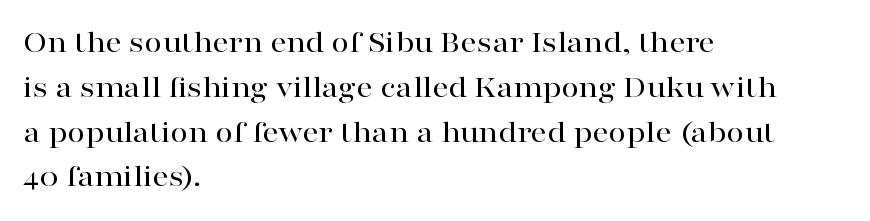
Q: Is the text italic (slanted)? A: No, it is upright.
Q: Is the typeface a serif or a sans-serif typeface? A: Serif.
Q: Is the text underlined? A: No.
Q: How is the paragraph aligned? A: Left-aligned.
Q: Is the spacing between letters normal or unusually wide? A: Normal.
Q: Is the spacing between lines tight, normal or loose? A: Normal.
Q: Width (condensed, normal, or wide)? A: Wide.
Q: Stroke contrast? A: High.
Q: x-height? A: Medium.
Q: Monospaced? A: No.
